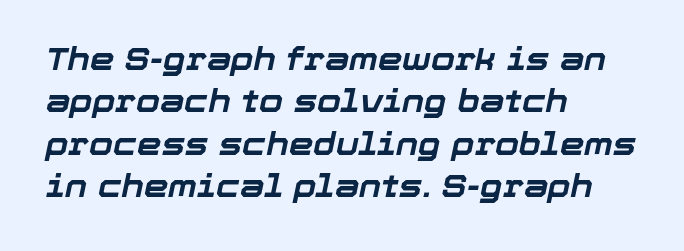
{"italic": "yes", "lean": "right", "slant_degrees": 12, "bold": "yes", "weight": "bold", "width": "normal", "stroke_contrast": "low", "x_height": "medium", "monospaced": "no", "underline": "no", "align": "left", "line_spacing": "normal", "line_spacing_ratio": 1.37, "letter_spacing": "normal", "letter_spacing_em": 0.0, "glyph_px": 31}
